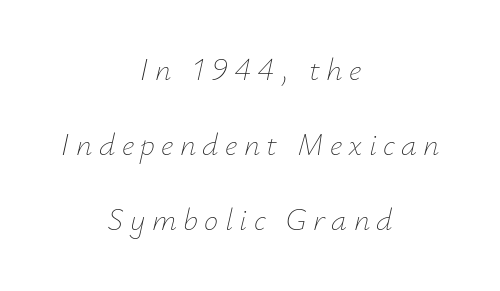
Q: Is the text bold? A: No.
Q: Is the text italic (slanted)? A: Yes, it leans right by about 12 degrees.
Q: Is the text underlined? A: No.
Q: How is the paragraph aligned? A: Centered.
Q: Is the spacing between letters normal or unusually wide? A: Unusually wide.
Q: Is the spacing between lines tight, normal or loose? A: Loose.
Q: Width (condensed, normal, or wide)? A: Normal.
Q: Stroke contrast? A: Low.
Q: x-height? A: Small.
Q: Monospaced? A: No.
